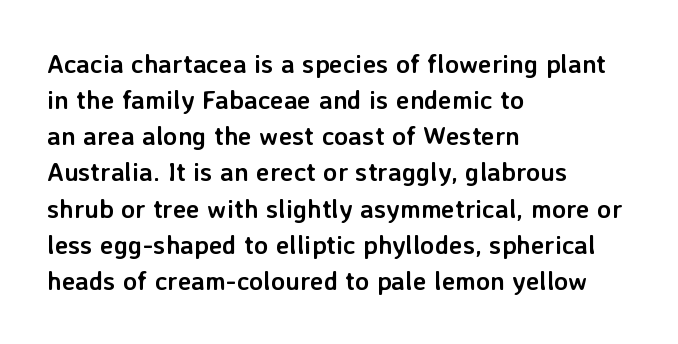
Clear beneath every line of the passage. The typography opts for an upright posture over an oblique one. Evenly set lines give the paragraph a standard silhouette. Standard letterfit; no display-style spreading of the glyphs. The compositor pushed each line to the left boundary.
